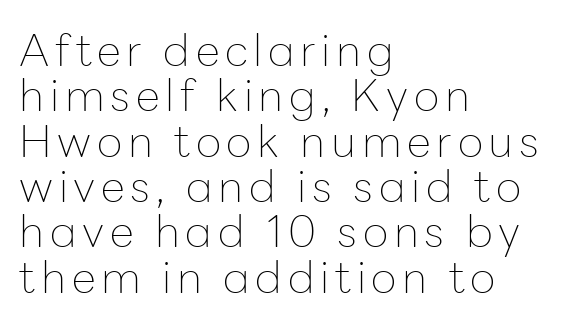
Q: Is the text bold? A: No.
Q: Is the text italic (slanted)? A: No, it is upright.
Q: Is the typeface a serif or a sans-serif typeface? A: Sans-serif.
Q: Is the text underlined? A: No.
Q: How is the paragraph aligned? A: Left-aligned.
Q: Is the spacing between lines tight, normal or loose? A: Tight.
Q: Width (condensed, normal, or wide)? A: Normal.
Q: Stroke contrast? A: Low.
Q: x-height? A: Medium.
Q: Monospaced? A: No.
